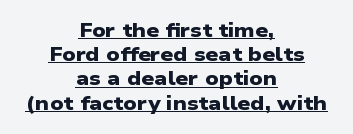
Q: Is the text bold? A: Yes.
Q: Is the text underlined? A: Yes.
Q: How is the paragraph aligned? A: Centered.
Q: Is the spacing between letters normal or unusually wide? A: Normal.
